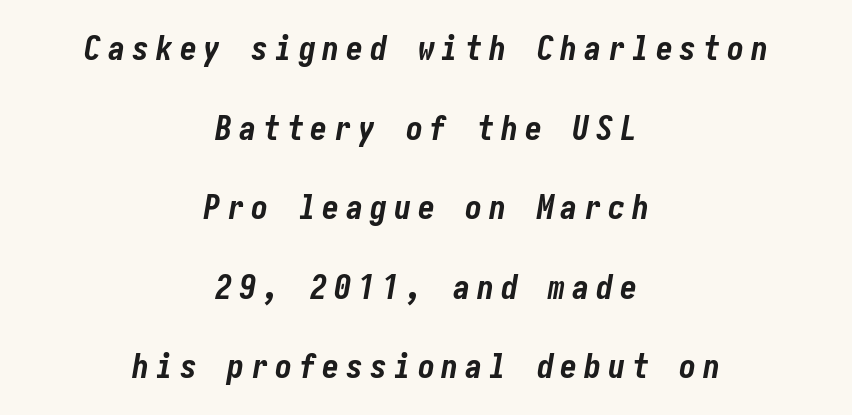
Q: Is the text bold? A: Yes.
Q: Is the text italic (slanted)? A: Yes, it leans right by about 10 degrees.
Q: Is the text underlined? A: No.
Q: How is the paragraph aligned? A: Centered.
Q: Is the spacing between letters normal or unusually wide? A: Unusually wide.
Q: Is the spacing between lines tight, normal or loose? A: Loose.
Q: Width (condensed, normal, or wide)? A: Condensed.
Q: Stroke contrast? A: Low.
Q: x-height? A: Medium.
